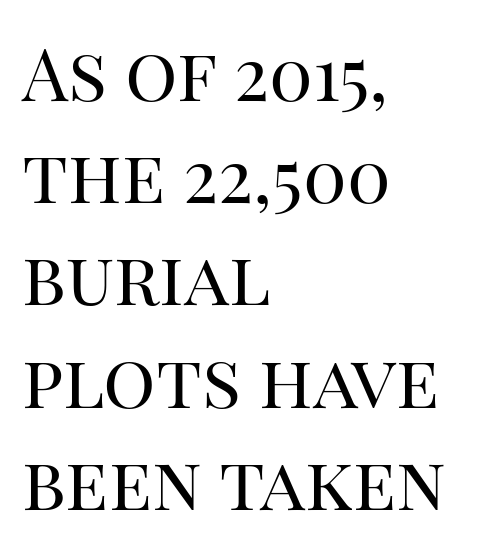
{"serif": "yes", "italic": "no", "bold": "no", "weight": "regular", "width": "normal", "stroke_contrast": "high", "x_height": "large", "monospaced": "no", "underline": "no", "align": "left", "line_spacing": "normal", "line_spacing_ratio": 1.4, "letter_spacing": "normal", "letter_spacing_em": 0.0, "glyph_px": 73}
